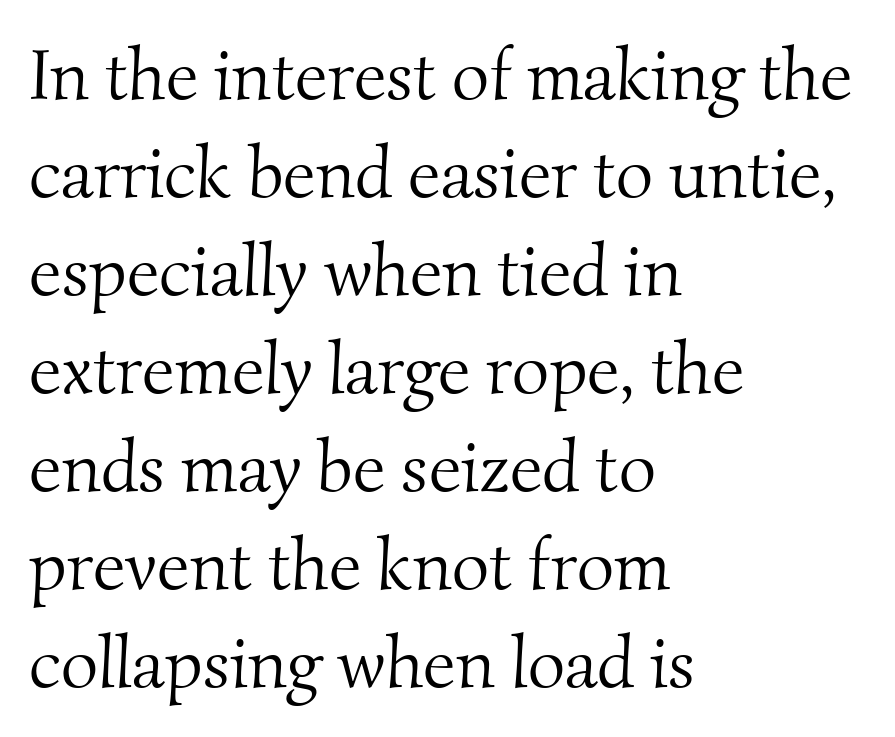
{"serif": "yes", "bold": "no", "weight": "light", "width": "normal", "stroke_contrast": "medium", "x_height": "small", "monospaced": "no", "underline": "no", "align": "left", "line_spacing": "normal", "line_spacing_ratio": 1.36, "letter_spacing": "normal", "letter_spacing_em": 0.0, "glyph_px": 72}
